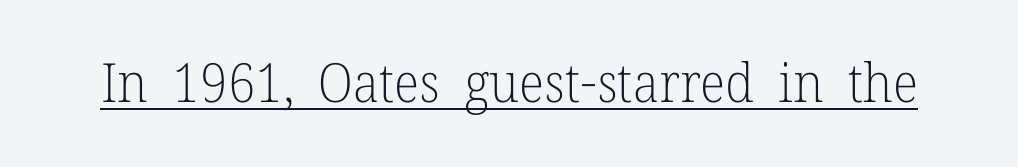
{"serif": "yes", "italic": "no", "bold": "no", "weight": "light", "width": "normal", "stroke_contrast": "low", "x_height": "medium", "monospaced": "no", "underline": "yes", "letter_spacing": "normal", "letter_spacing_em": 0.0, "glyph_px": 54}
